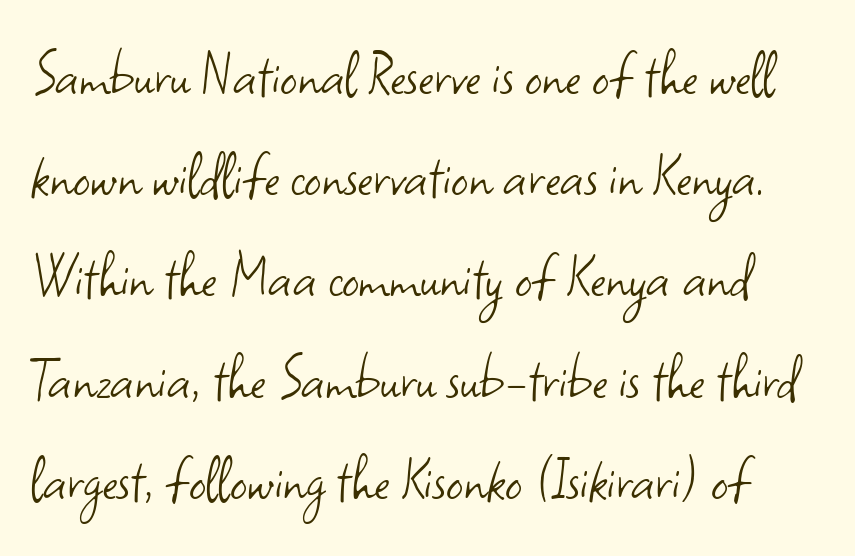
The image shows 67 px light sans-serif type; set normal line spacing (1.51x), normal letter spacing, not underlined; low stroke contrast and a small x-height.
